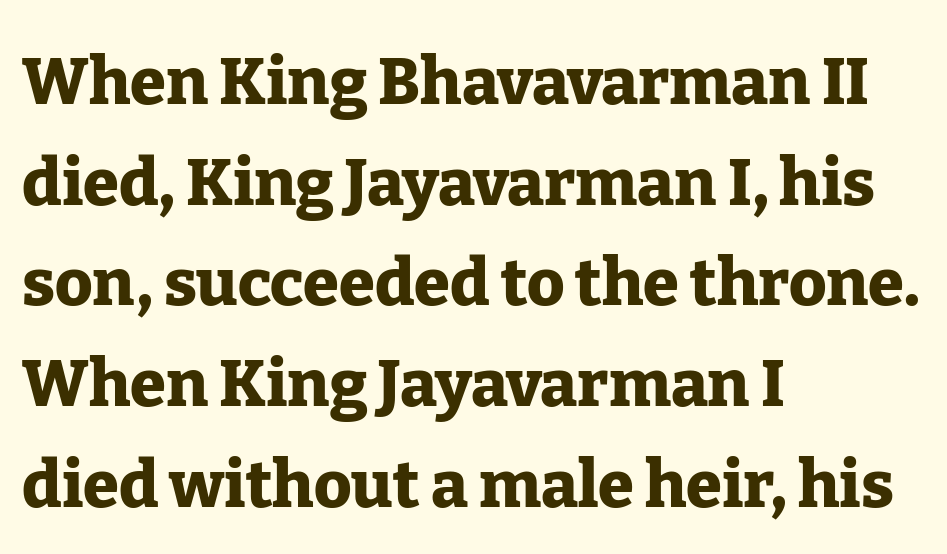
Q: Is the text bold? A: Yes.
Q: Is the text italic (slanted)? A: No, it is upright.
Q: Is the typeface a serif or a sans-serif typeface? A: Serif.
Q: Is the text underlined? A: No.
Q: How is the paragraph aligned? A: Left-aligned.
Q: Is the spacing between letters normal or unusually wide? A: Normal.
Q: Is the spacing between lines tight, normal or loose? A: Normal.
Q: Width (condensed, normal, or wide)? A: Normal.
Q: Stroke contrast? A: Low.
Q: x-height? A: Medium.
Q: Monospaced? A: No.
